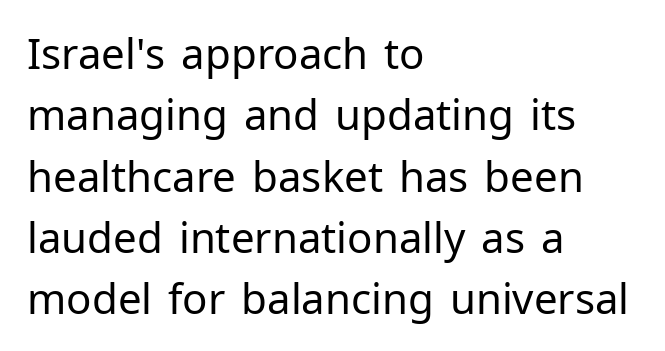
Q: Is the text bold? A: No.
Q: Is the text italic (slanted)? A: No, it is upright.
Q: Is the typeface a serif or a sans-serif typeface? A: Sans-serif.
Q: Is the text underlined? A: No.
Q: How is the paragraph aligned? A: Left-aligned.
Q: Is the spacing between letters normal or unusually wide? A: Normal.
Q: Is the spacing between lines tight, normal or loose? A: Normal.
Q: Width (condensed, normal, or wide)? A: Normal.
Q: Stroke contrast? A: Low.
Q: x-height? A: Medium.
Q: Monospaced? A: No.
